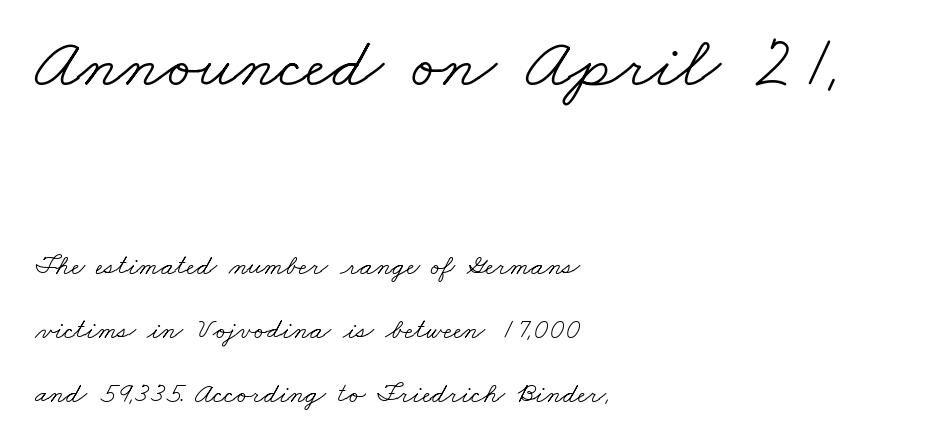
The image shows 73 px light, wide serif type; set left-aligned, loose line spacing (2.2x), normal letter spacing, not underlined; the first (top) block is 2.52x larger; low stroke contrast and a small x-height.
